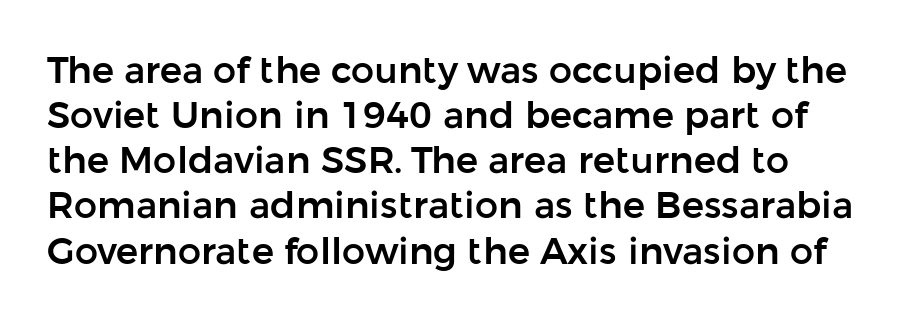
Each word holds together tightly as a unit, with standard inter-letter gaps. Every stem runs plumb, perpendicular to the baseline. The letters advance in unequal steps, a hallmark of proportional type. This rendering features lettering with no underline.
